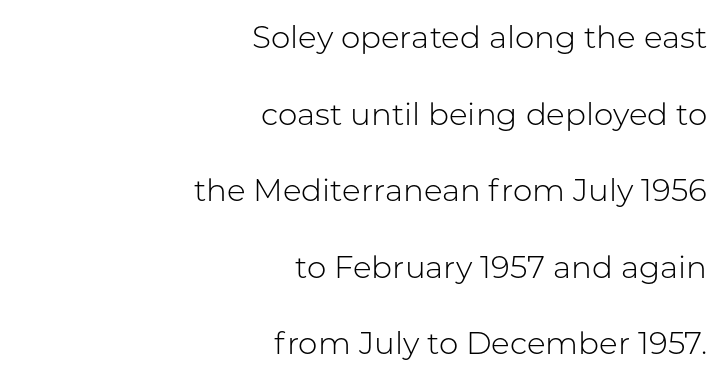
The face used here is proportionally spaced, like ordinary book or web type. Students, note that the glyphs here touch the page at normal intervals. Ink coverage per letter is moderate at most. Vertically, the passage feels expansive, rows floating well apart. The lines in this sample share a right terminus and differ only in where they begin.
